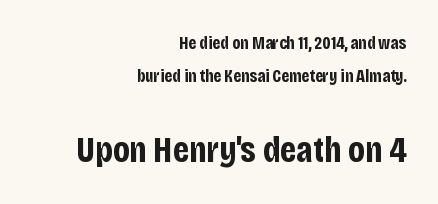
Q: Is the text bold? A: Yes.
Q: Is the text italic (slanted)? A: No, it is upright.
Q: Is the typeface a serif or a sans-serif typeface? A: Sans-serif.
Q: Is the text underlined? A: No.
Q: How is the paragraph aligned? A: Right-aligned.
Q: Is the spacing between letters normal or unusually wide? A: Normal.
Q: Which block of text is set in a larger size, the first (top) or the second (bottom)? A: The second (bottom) one.
Q: Width (condensed, normal, or wide)? A: Condensed.
Q: Stroke contrast? A: Low.
Q: x-height? A: Large.
Q: Monospaced? A: No.
